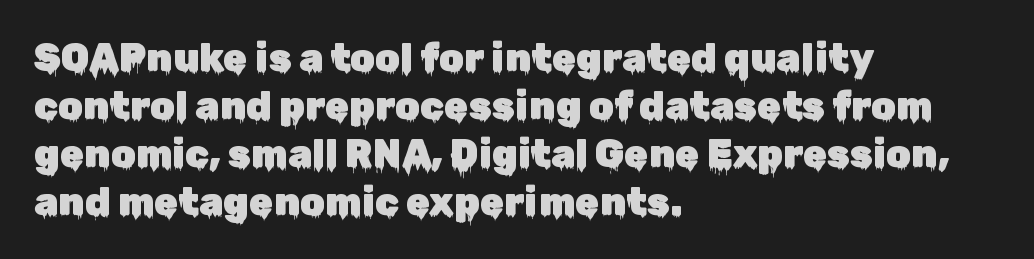
Q: Is the text italic (slanted)? A: No, it is upright.
Q: Is the typeface a serif or a sans-serif typeface? A: Sans-serif.
Q: Is the text underlined? A: No.
Q: How is the paragraph aligned? A: Left-aligned.
Q: Is the spacing between letters normal or unusually wide? A: Normal.
Q: Width (condensed, normal, or wide)? A: Normal.
Q: Stroke contrast? A: Low.
Q: x-height? A: Medium.
Q: Monospaced? A: No.
